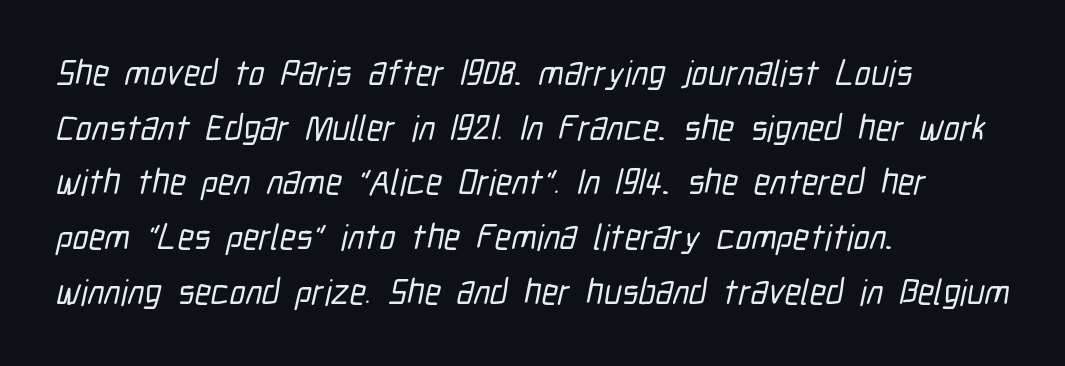
Vertical spacing — default. Default kerning and tracking; the words read as compact shapes. Is this a sans? Yes — the strokes have no serifs. This rendering features lettering with no underline. The passage shown is typed in a proportional face where columns would drift.
